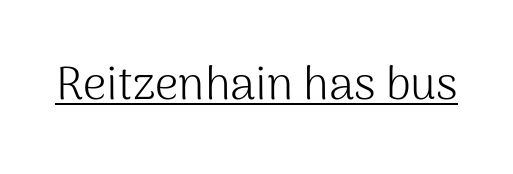
{"serif": "no", "italic": "no", "bold": "no", "weight": "light", "width": "normal", "stroke_contrast": "medium", "x_height": "medium", "monospaced": "no", "underline": "yes", "letter_spacing": "normal", "letter_spacing_em": 0.0, "glyph_px": 46}
